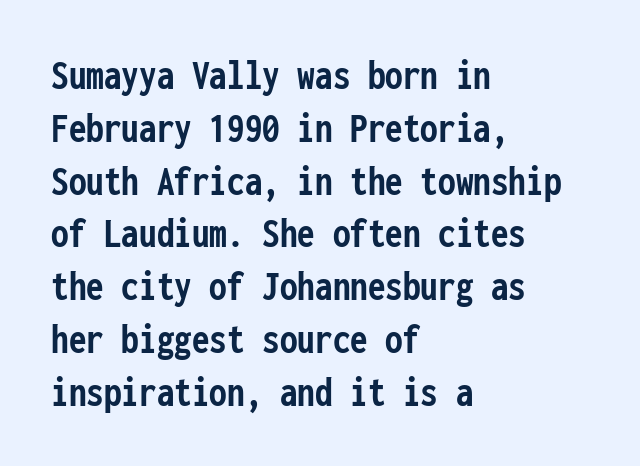
In terms of letterform style, serifs are entirely absent. Unlike italic type, these characters show no tilt at all. The passage shown is emphatically bold. Fixed-width glyphs throughout — classic coding-font behaviour.
